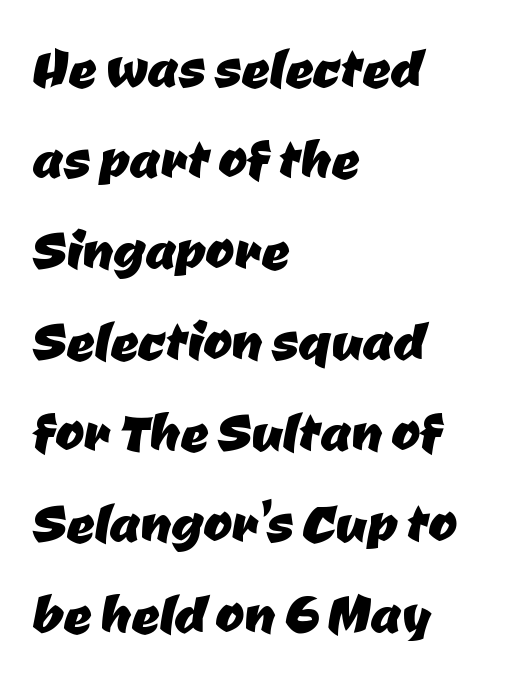
Q: Is the typeface a serif or a sans-serif typeface? A: Sans-serif.
Q: Is the text underlined? A: No.
Q: How is the paragraph aligned? A: Left-aligned.
Q: Is the spacing between letters normal or unusually wide? A: Normal.
Q: Is the spacing between lines tight, normal or loose? A: Normal.
Q: Width (condensed, normal, or wide)? A: Normal.
Q: Stroke contrast? A: Low.
Q: x-height? A: Medium.
Q: Monospaced? A: No.
